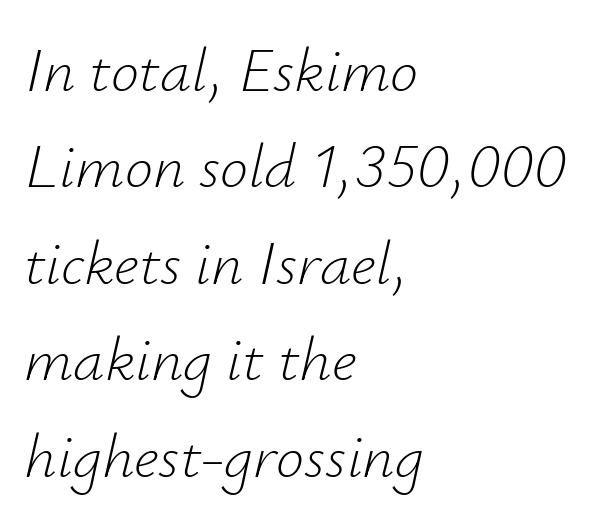
{"italic": "yes", "lean": "right", "slant_degrees": 12, "bold": "no", "weight": "light", "width": "normal", "stroke_contrast": "low", "x_height": "small", "monospaced": "no", "underline": "no", "align": "left", "line_spacing": "normal", "line_spacing_ratio": 1.53, "letter_spacing": "normal", "letter_spacing_em": 0.0, "glyph_px": 63}
